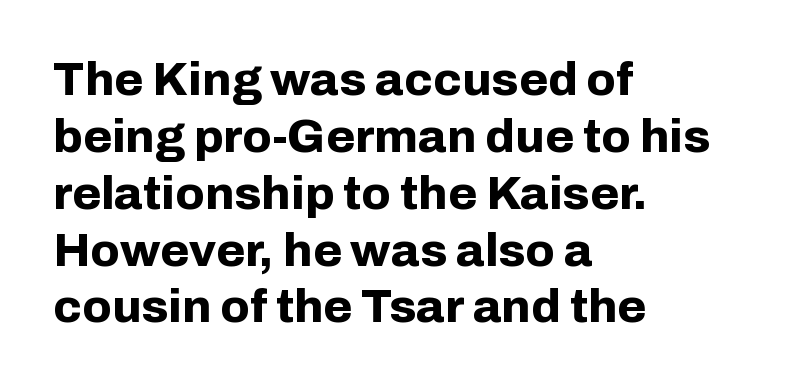
The image shows 47 px bold sans-serif type, upright; set left-aligned, line spacing 1.21x, normal letter spacing, not underlined; low stroke contrast and a medium x-height.
